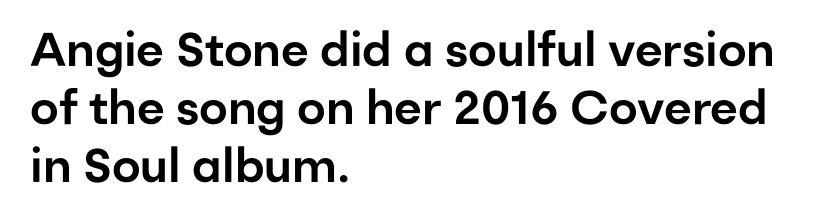
{"serif": "no", "italic": "no", "width": "normal", "stroke_contrast": "low", "x_height": "medium", "monospaced": "no", "underline": "no", "align": "left", "line_spacing_ratio": 1.23, "letter_spacing": "normal", "letter_spacing_em": 0.0, "glyph_px": 47}
